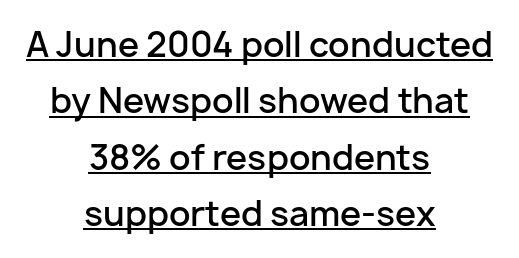
Inter-character spacing is left at the font's built-in metrics. This sample uses a sans-serif face. Leftover space on each line is divided equally before and after the words. The letters advance in unequal steps, a hallmark of proportional type.
